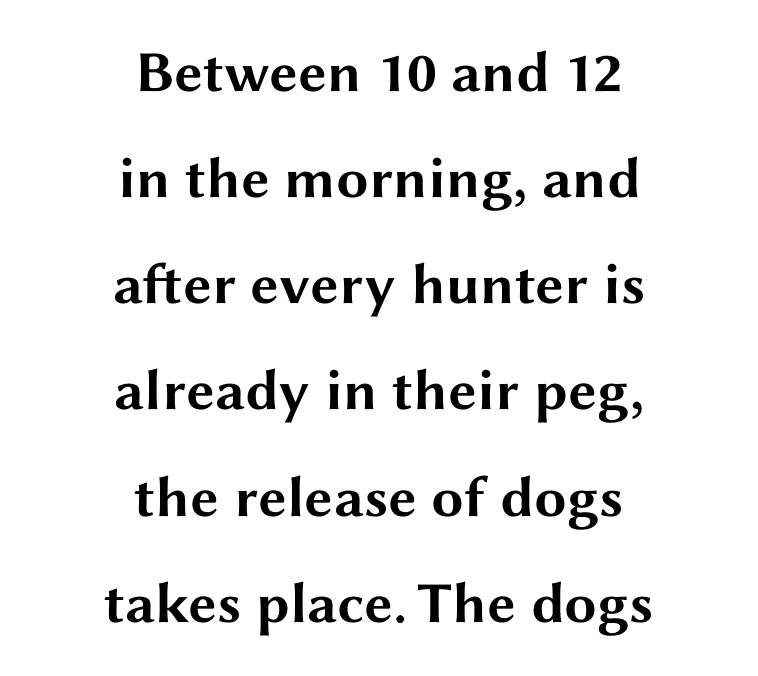
The image shows 58 px bold, wide sans-serif type, upright; set centered, line spacing 1.83x, normal letter spacing, not underlined; medium stroke contrast and a medium x-height.
